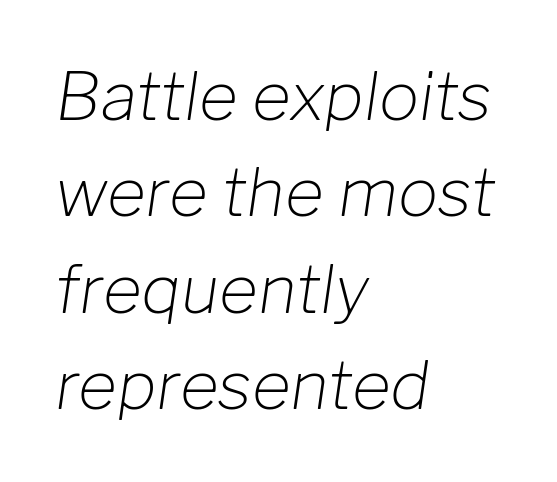
The image shows 67 px light type, italic (leaning right); set left-aligned, normal line spacing (1.44x), normal letter spacing, not underlined; low stroke contrast and a medium x-height.
